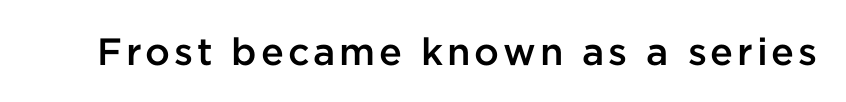
The image shows 38 px semibold sans-serif type, upright; set not underlined; low stroke contrast and a medium x-height.
